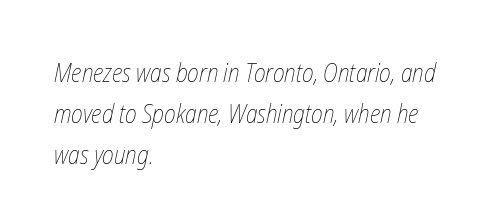
Q: Is the text bold? A: No.
Q: Is the text underlined? A: No.
Q: How is the paragraph aligned? A: Left-aligned.
Q: Is the spacing between letters normal or unusually wide? A: Normal.
Q: Is the spacing between lines tight, normal or loose? A: Normal.
